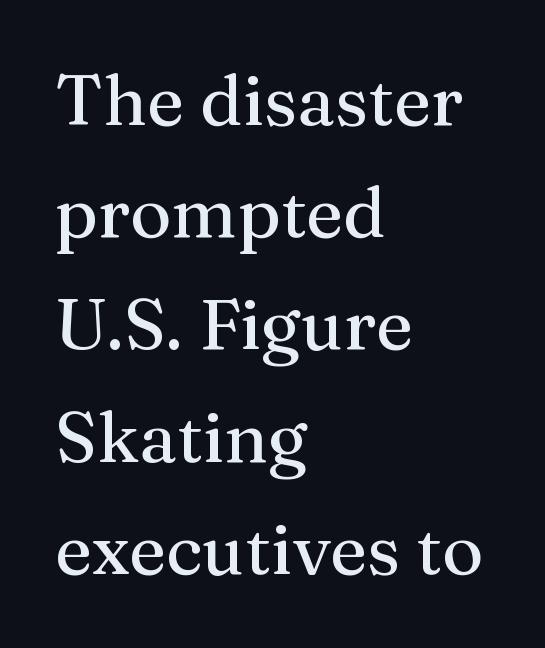
Q: Is the text italic (slanted)? A: No, it is upright.
Q: Is the typeface a serif or a sans-serif typeface? A: Serif.
Q: Is the text underlined? A: No.
Q: How is the paragraph aligned? A: Left-aligned.
Q: Is the spacing between letters normal or unusually wide? A: Normal.
Q: Is the spacing between lines tight, normal or loose? A: Normal.
Q: Width (condensed, normal, or wide)? A: Normal.
Q: Stroke contrast? A: Medium.
Q: x-height? A: Medium.
Q: Monospaced? A: No.
